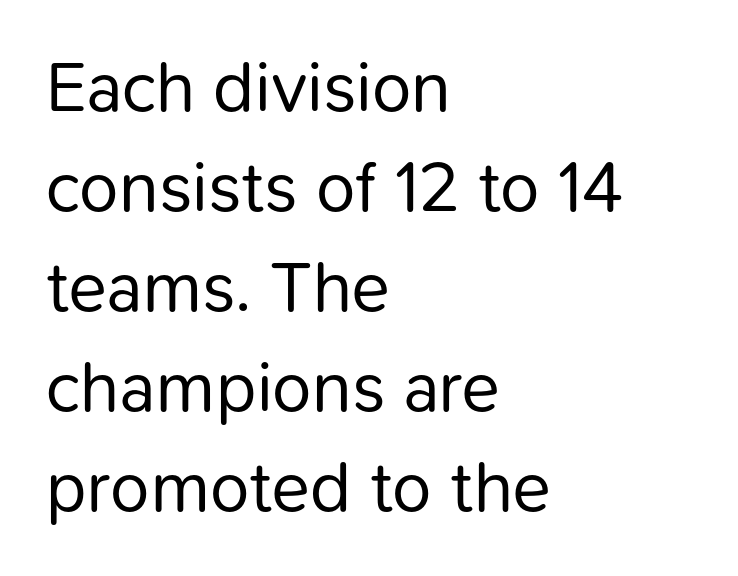
The image shows 71 px regular-weight sans-serif type, upright; set left-aligned, normal line spacing (1.41x), normal letter spacing, not underlined; low stroke contrast and a medium x-height.
